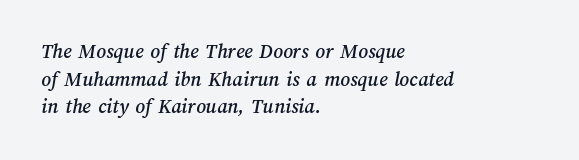
Q: Is the text underlined? A: No.
Q: How is the paragraph aligned? A: Left-aligned.
Q: Is the spacing between letters normal or unusually wide? A: Normal.
Q: Is the spacing between lines tight, normal or loose? A: Normal.
